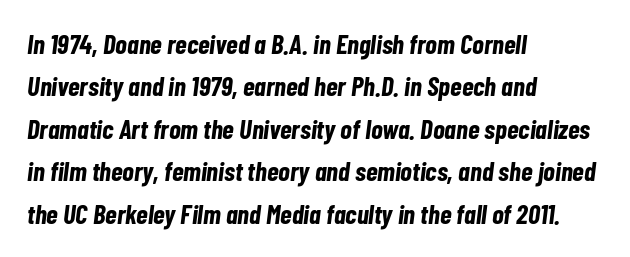
The image shows 27 px bold type, italic (leaning right); set left-aligned, normal line spacing (1.57x), normal letter spacing, not underlined.
